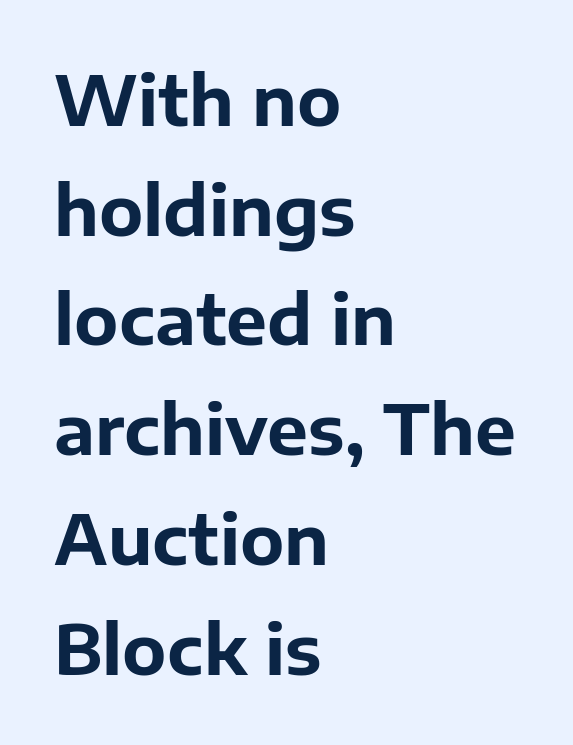
{"serif": "no", "italic": "no", "bold": "yes", "weight": "bold", "width": "normal", "stroke_contrast": "low", "x_height": "medium", "monospaced": "no", "underline": "no", "align": "left", "line_spacing": "normal", "line_spacing_ratio": 1.59, "letter_spacing": "normal", "letter_spacing_em": 0.0, "glyph_px": 69}
